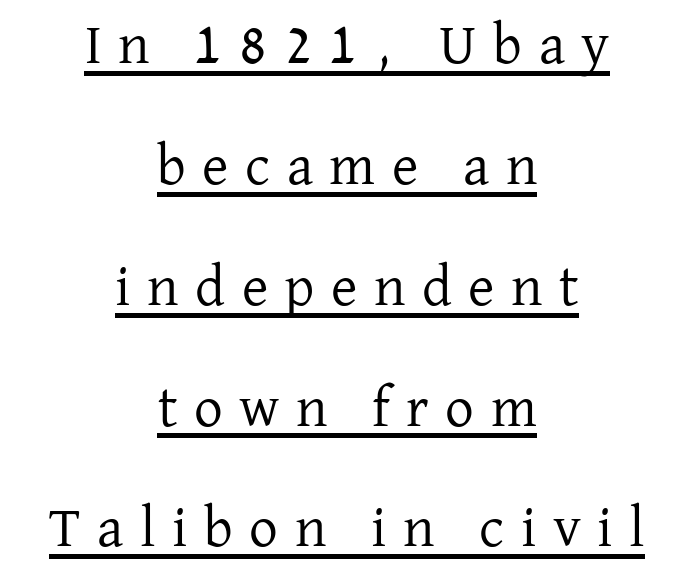
Q: Is the text bold? A: No.
Q: Is the text italic (slanted)? A: No, it is upright.
Q: Is the typeface a serif or a sans-serif typeface? A: Serif.
Q: Is the text underlined? A: Yes.
Q: How is the paragraph aligned? A: Centered.
Q: Is the spacing between letters normal or unusually wide? A: Unusually wide.
Q: Is the spacing between lines tight, normal or loose? A: Loose.
Q: Width (condensed, normal, or wide)? A: Normal.
Q: Stroke contrast? A: Low.
Q: x-height? A: Medium.
Q: Monospaced? A: No.
